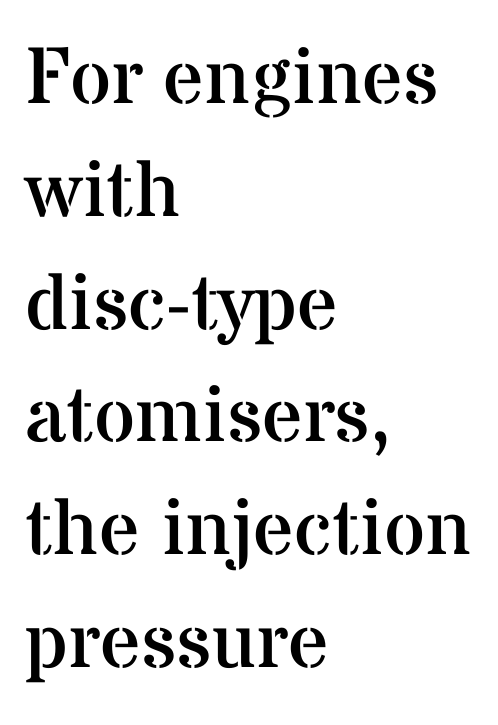
Q: Is the text bold? A: No.
Q: Is the text italic (slanted)? A: No, it is upright.
Q: Is the typeface a serif or a sans-serif typeface? A: Serif.
Q: Is the text underlined? A: No.
Q: How is the paragraph aligned? A: Left-aligned.
Q: Is the spacing between letters normal or unusually wide? A: Normal.
Q: Is the spacing between lines tight, normal or loose? A: Normal.
Q: Width (condensed, normal, or wide)? A: Normal.
Q: Stroke contrast? A: Medium.
Q: x-height? A: Medium.
Q: Monospaced? A: No.
